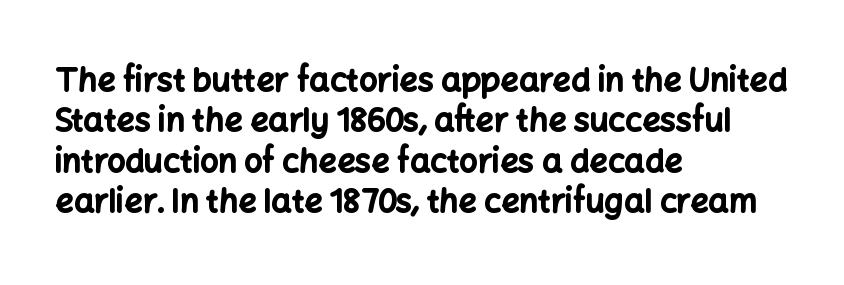
The image shows 32 px bold sans-serif type, upright; set left-aligned, normal line spacing (1.26x), normal letter spacing, not underlined; low stroke contrast and a medium x-height.
